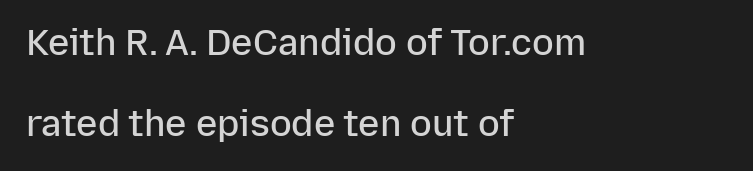
Varying glyph widths throughout — classic text-font behaviour. In CSS terms this would be text-align: left. I'd call this a sans setting — the letters go barefoot. Loosely led — the rows are spread out. These lines were composed using upright roman letters.
